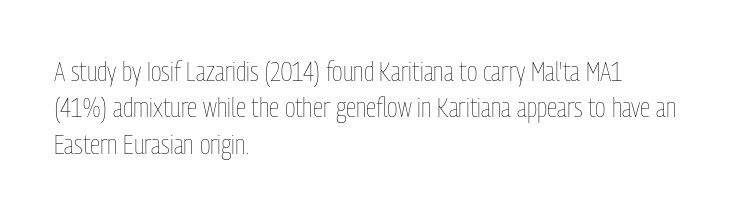
{"italic": "no", "bold": "no", "underline": "no", "align": "left", "line_spacing": "normal", "line_spacing_ratio": 1.35, "letter_spacing": "normal", "letter_spacing_em": 0.0, "glyph_px": 27}
